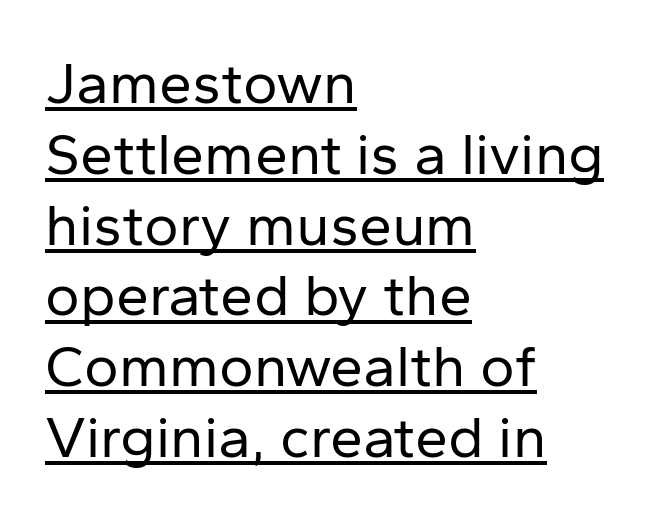
The image shows 59 px regular-weight sans-serif type, upright; set left-aligned, line spacing 1.2x, normal letter spacing, underlined; low stroke contrast and a medium x-height.
